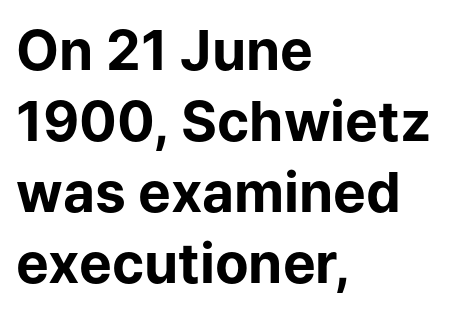
The image shows 55 px bold sans-serif type, upright; set left-aligned, normal line spacing (1.29x), normal letter spacing, not underlined; low stroke contrast and a medium x-height.
